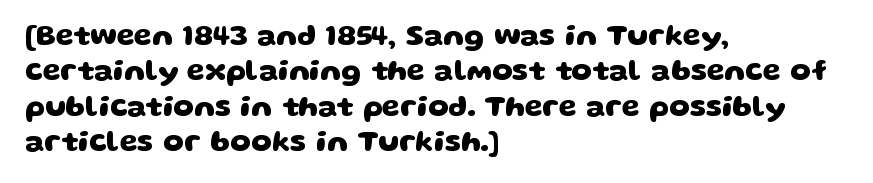
The image shows 29 px heavy, wide sans-serif type; set left-aligned, line spacing 1.22x, normal letter spacing, not underlined; low stroke contrast and a large x-height.
